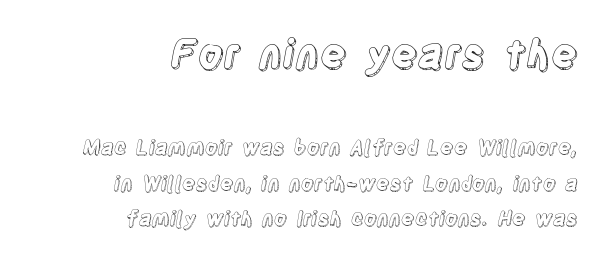
Q: Is the text italic (slanted)? A: Yes.
Q: Is the text underlined? A: No.
Q: How is the paragraph aligned? A: Right-aligned.
Q: Is the spacing between letters normal or unusually wide? A: Normal.
Q: Which block of text is set in a larger size, the first (top) or the second (bottom)? A: The first (top) one.
Q: Width (condensed, normal, or wide)? A: Condensed.
Q: x-height? A: Large.
Q: Monospaced? A: No.
